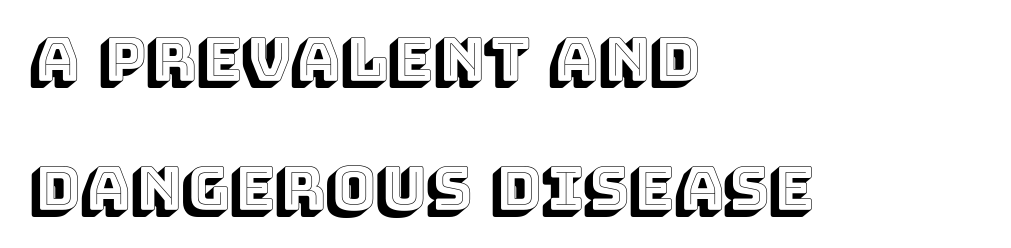
Q: Is the text italic (slanted)? A: No, it is upright.
Q: Is the text underlined? A: No.
Q: How is the paragraph aligned? A: Left-aligned.
Q: Is the spacing between letters normal or unusually wide? A: Normal.
Q: Is the spacing between lines tight, normal or loose? A: Loose.
Q: Width (condensed, normal, or wide)? A: Normal.
Q: x-height? A: Large.
Q: Monospaced? A: No.
